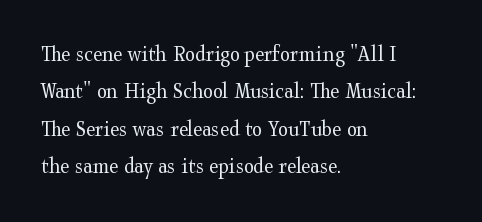
Is the block centered? No — it sits flush against the left margin. A bare baseline throughout the passage. Tall strokes in this sample are plumb rather than angled. The cut favours lightness, reaching ordinary text weight at its darkest.
